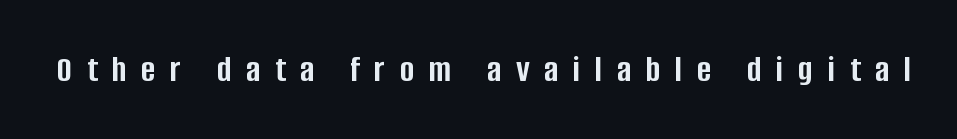
Q: Is the text bold? A: Yes.
Q: Is the text italic (slanted)? A: No, it is upright.
Q: Is the typeface a serif or a sans-serif typeface? A: Sans-serif.
Q: Is the text underlined? A: No.
Q: Is the spacing between letters normal or unusually wide? A: Unusually wide.
Q: Width (condensed, normal, or wide)? A: Condensed.
Q: Stroke contrast? A: Low.
Q: x-height? A: Large.
Q: Monospaced? A: No.
